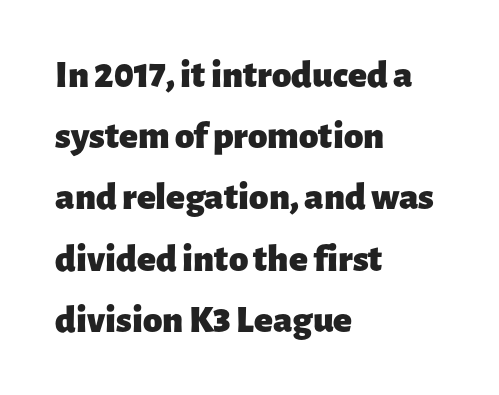
{"serif": "no", "italic": "no", "bold": "yes", "weight": "heavy", "width": "normal", "stroke_contrast": "low", "x_height": "medium", "monospaced": "no", "underline": "no", "align": "left", "line_spacing": "normal", "line_spacing_ratio": 1.57, "letter_spacing": "normal", "letter_spacing_em": 0.0, "glyph_px": 39}
